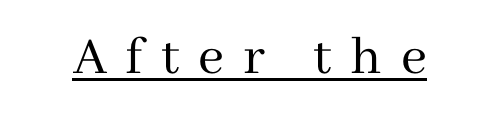
Q: Is the text bold? A: No.
Q: Is the text italic (slanted)? A: No, it is upright.
Q: Is the typeface a serif or a sans-serif typeface? A: Serif.
Q: Is the text underlined? A: Yes.
Q: Is the spacing between letters normal or unusually wide? A: Unusually wide.
Q: Width (condensed, normal, or wide)? A: Normal.
Q: Stroke contrast? A: Medium.
Q: x-height? A: Medium.
Q: Monospaced? A: No.
